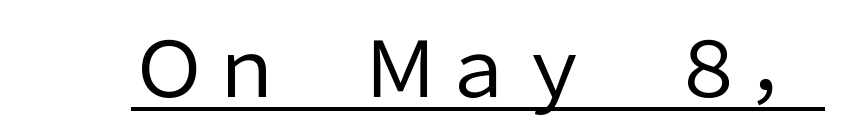
Q: Is the text bold? A: No.
Q: Is the text italic (slanted)? A: No, it is upright.
Q: Is the typeface a serif or a sans-serif typeface? A: Sans-serif.
Q: Is the text underlined? A: Yes.
Q: Is the spacing between letters normal or unusually wide? A: Normal.
Q: Width (condensed, normal, or wide)? A: Normal.
Q: Stroke contrast? A: Low.
Q: x-height? A: Medium.
Q: Monospaced? A: No.
